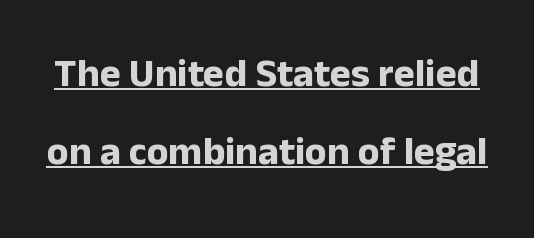
{"serif": "no", "italic": "no", "bold": "yes", "weight": "bold", "width": "normal", "stroke_contrast": "low", "x_height": "medium", "monospaced": "no", "underline": "yes", "line_spacing": "loose", "line_spacing_ratio": 1.96, "letter_spacing": "normal", "letter_spacing_em": 0.0, "glyph_px": 40}
